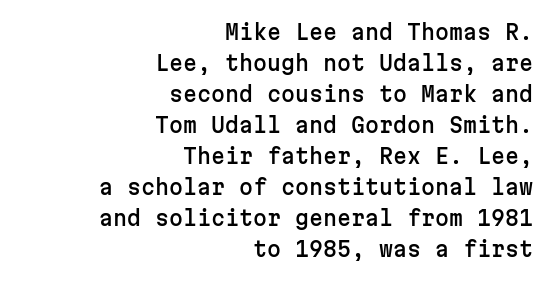
Q: Is the text italic (slanted)? A: No, it is upright.
Q: Is the text underlined? A: No.
Q: How is the paragraph aligned? A: Right-aligned.
Q: Is the spacing between letters normal or unusually wide? A: Normal.
Q: Is the spacing between lines tight, normal or loose? A: Normal.
